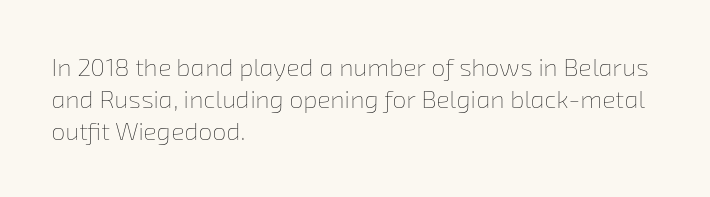
The image shows 25 px text type; set left-aligned, normal line spacing (1.28x), normal letter spacing, not underlined.
